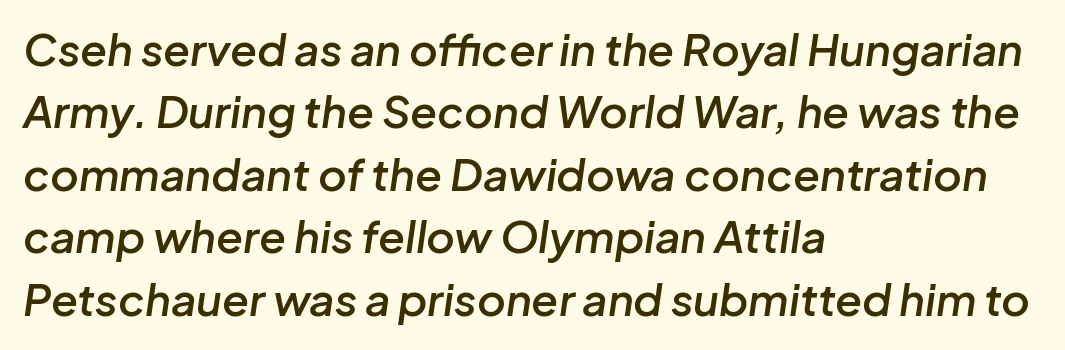
{"italic": "yes", "lean": "right", "slant_degrees": 8, "bold": "semi", "weight": "semibold", "width": "normal", "stroke_contrast": "low", "x_height": "medium", "monospaced": "no", "underline": "no", "align": "left", "line_spacing": "normal", "line_spacing_ratio": 1.42, "letter_spacing": "normal", "letter_spacing_em": 0.0, "glyph_px": 44}
